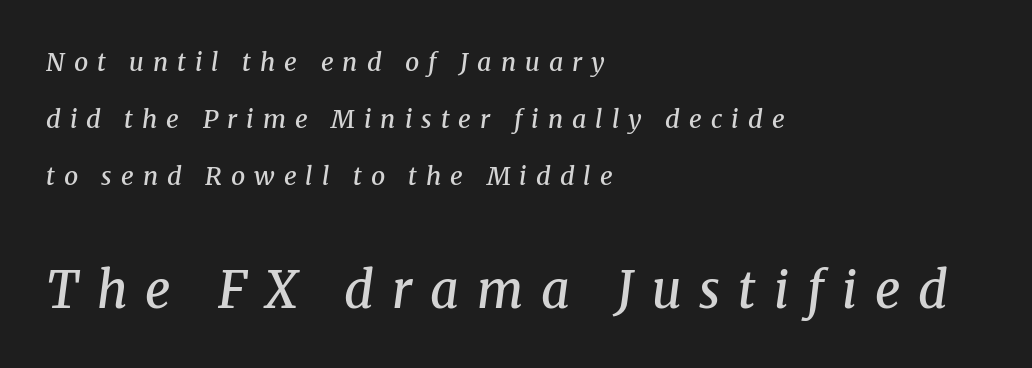
Q: Is the text bold? A: Semi-bold.
Q: Is the text italic (slanted)? A: Yes, it leans right by about 8 degrees.
Q: Is the typeface a serif or a sans-serif typeface? A: Serif.
Q: Is the text underlined? A: No.
Q: How is the paragraph aligned? A: Left-aligned.
Q: Is the spacing between letters normal or unusually wide? A: Unusually wide.
Q: Is the spacing between lines tight, normal or loose? A: Loose.
Q: Which block of text is set in a larger size, the first (top) or the second (bottom)? A: The second (bottom) one.
Q: Width (condensed, normal, or wide)? A: Normal.
Q: Stroke contrast? A: Medium.
Q: x-height? A: Medium.
Q: Monospaced? A: No.
